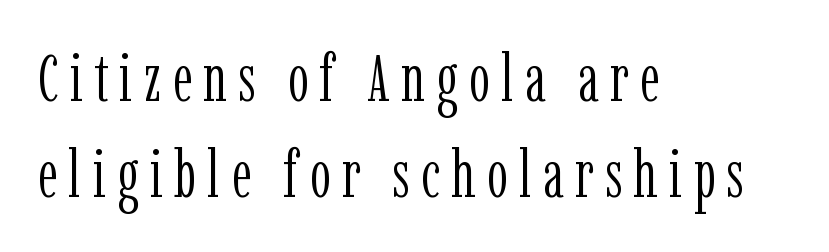
Q: Is the text bold? A: No.
Q: Is the text italic (slanted)? A: No, it is upright.
Q: Is the typeface a serif or a sans-serif typeface? A: Serif.
Q: Is the text underlined? A: No.
Q: How is the paragraph aligned? A: Left-aligned.
Q: Is the spacing between lines tight, normal or loose? A: Normal.
Q: Width (condensed, normal, or wide)? A: Condensed.
Q: Stroke contrast? A: Low.
Q: x-height? A: Medium.
Q: Monospaced? A: No.
